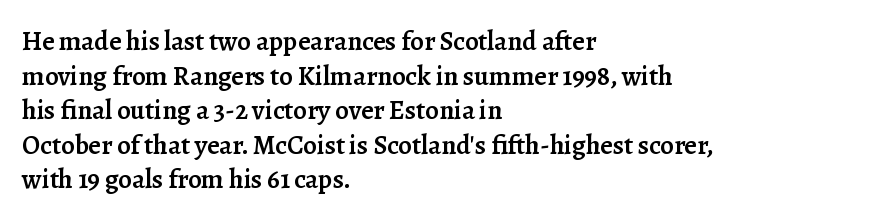
Set as a demibold, roughly 600 on the weight scale. The rendering anchors every line to the left-hand side. Tracking here is standard; glyphs follow each other at the usual distance. In terms of posture, this sample is upright. Each row of text sits above clean, open space.
